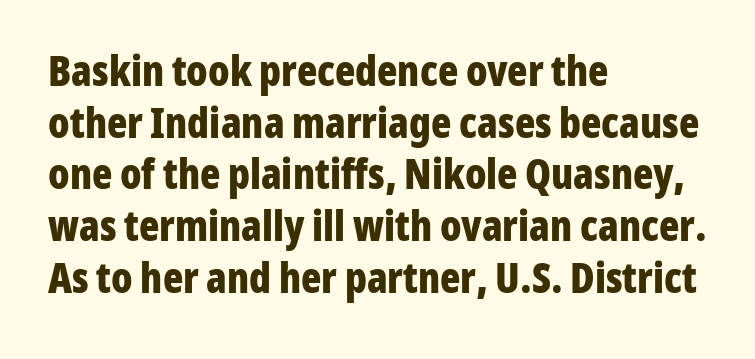
Observe the ordinary spacing: letters are neighbours, not strangers. This is sans-serif lettering, the kind often seen on screens and signage. Spacing verdict: proportional, widths tailored to each character. These lines stack with their left ends in a neat column. Words float on clear page, feet unadorned. The passage shown is emphatically bold.
